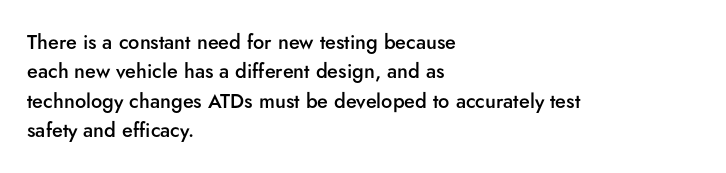
Q: Is the text bold? A: Semi-bold.
Q: Is the text italic (slanted)? A: No, it is upright.
Q: Is the text underlined? A: No.
Q: How is the paragraph aligned? A: Left-aligned.
Q: Is the spacing between letters normal or unusually wide? A: Normal.
Q: Is the spacing between lines tight, normal or loose? A: Normal.
